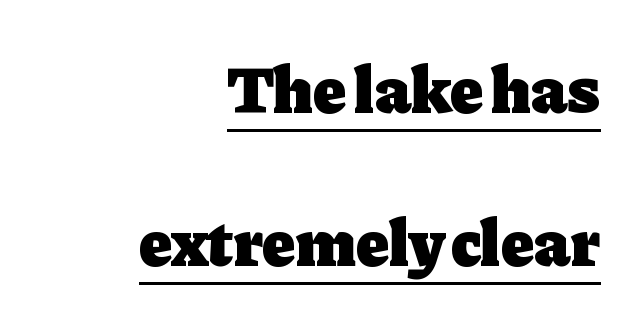
These lines carry a lot of weight — the face is fully bold. Is there any slant? The stems are plumb. The rendering uses the underline text-decoration. Type style note: has serifs.
